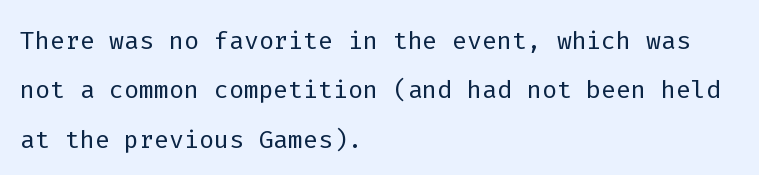
Q: Is the text bold? A: No.
Q: Is the text italic (slanted)? A: No, it is upright.
Q: Is the typeface a serif or a sans-serif typeface? A: Sans-serif.
Q: Is the text underlined? A: No.
Q: How is the paragraph aligned? A: Left-aligned.
Q: Is the spacing between letters normal or unusually wide? A: Normal.
Q: Is the spacing between lines tight, normal or loose? A: Normal.
Q: Width (condensed, normal, or wide)? A: Normal.
Q: Stroke contrast? A: Low.
Q: x-height? A: Medium.
Q: Monospaced? A: Yes.
